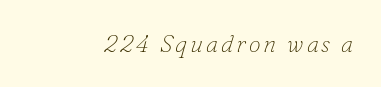
Bare-footed words on every line. Stem width sits at or under what a default text font uses. The rendering applies a slant to the glyphs.
